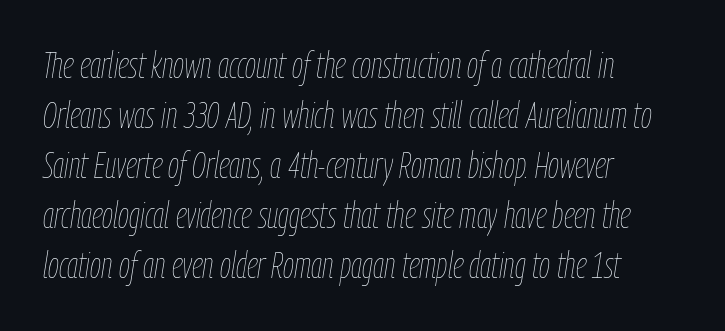
The image shows 36 px thin, condensed type, italic (leaning right); set left-aligned, normal line spacing (1.39x), normal letter spacing, not underlined; low stroke contrast and a medium x-height.
